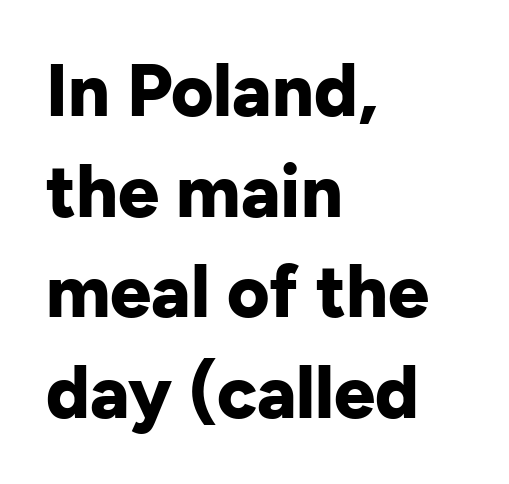
The image shows 73 px bold sans-serif type, upright; set left-aligned, normal line spacing (1.38x), normal letter spacing, not underlined; low stroke contrast and a medium x-height.
